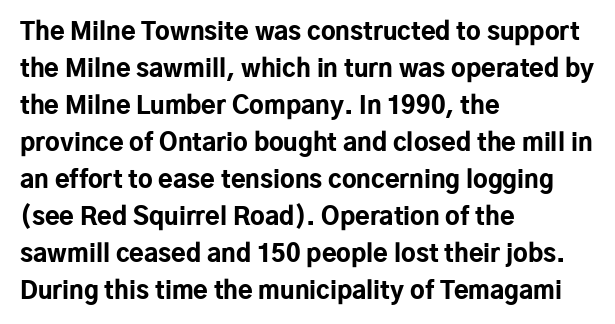
The image shows 24 px bold type, upright; set left-aligned, normal line spacing (1.54x), normal letter spacing, not underlined.
